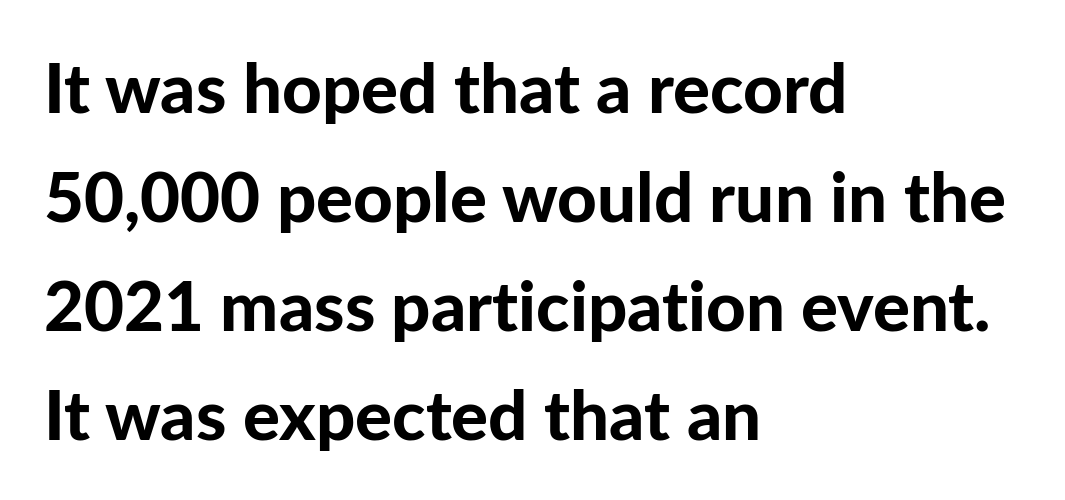
{"serif": "no", "italic": "no", "bold": "yes", "weight": "bold", "width": "normal", "stroke_contrast": "low", "x_height": "medium", "monospaced": "no", "underline": "no", "align": "left", "line_spacing": "normal", "line_spacing_ratio": 1.58, "letter_spacing": "normal", "letter_spacing_em": 0.0, "glyph_px": 69}
